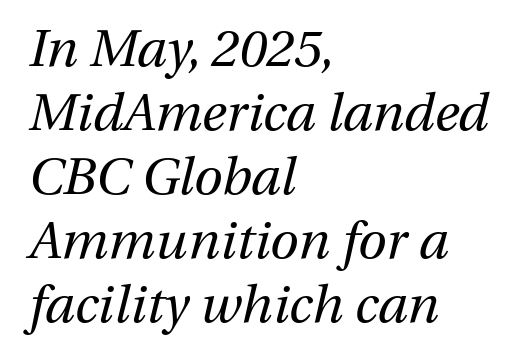
The image shows 52 px regular-weight type, italic (leaning right); set left-aligned, line spacing 1.23x, normal letter spacing, not underlined; medium stroke contrast and a medium x-height.
